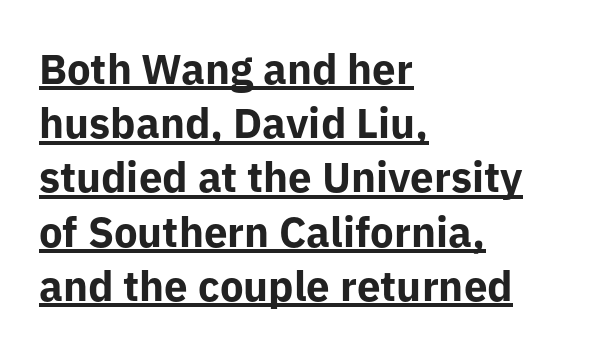
{"serif": "no", "italic": "no", "bold": "yes", "weight": "bold", "width": "normal", "stroke_contrast": "low", "x_height": "medium", "monospaced": "no", "underline": "yes", "align": "left", "line_spacing": "normal", "line_spacing_ratio": 1.29, "letter_spacing": "normal", "letter_spacing_em": 0.0, "glyph_px": 42}
